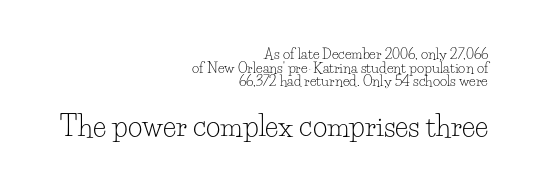
This block would grow much taller if given ordinary leading; it's compressed now. Unmarked baselines from the first word to the last. The horizontal fit of the characters is conventional and even. In terms of posture, this sample is upright. The strokes are not fattened; the text isn't bold. Stroke terminals: seriffed.
